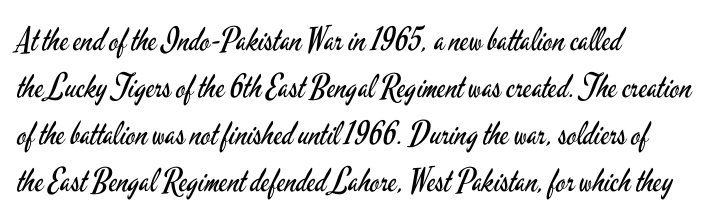
Does the type have serifs? No, each stem ends abruptly. These glyphs show unthickened strokes, regular width or finer. The rendering uses natural spacing where letterforms have individual widths. Underline: absent. The passage shown stacks its lines at a standard gap.
